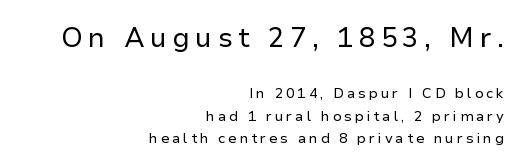
{"italic": "no", "bold": "no", "underline": "no", "align": "right", "line_spacing": "normal", "line_spacing_ratio": 1.61, "letter_spacing": "wide", "letter_spacing_em": 0.2, "larger_block": "first", "size_ratio": 1.93, "glyph_px": 27}
